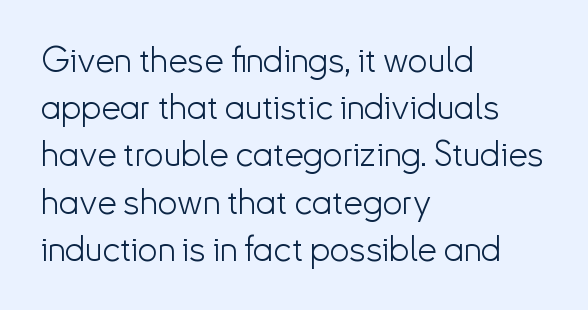
The image shows 35 px light sans-serif type, upright; set left-aligned, normal line spacing (1.35x), normal letter spacing, not underlined; low stroke contrast and a small x-height.
